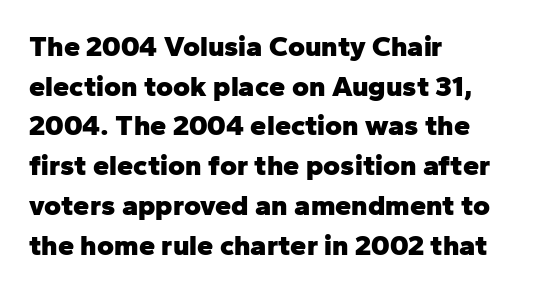
{"serif": "no", "italic": "no", "bold": "yes", "weight": "heavy", "width": "normal", "stroke_contrast": "low", "x_height": "medium", "monospaced": "no", "underline": "no", "align": "left", "line_spacing": "normal", "line_spacing_ratio": 1.37, "letter_spacing": "normal", "letter_spacing_em": 0.0, "glyph_px": 29}
